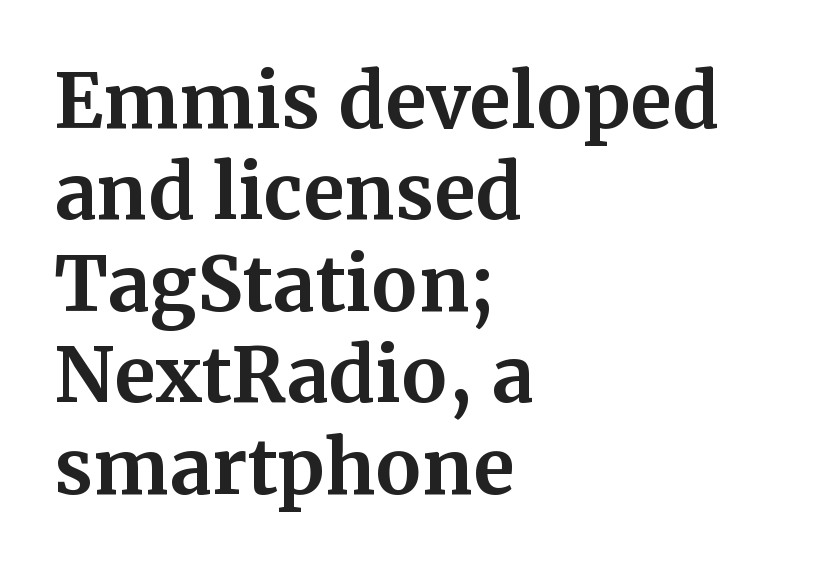
Q: Is the text bold? A: Yes.
Q: Is the text italic (slanted)? A: No, it is upright.
Q: Is the typeface a serif or a sans-serif typeface? A: Serif.
Q: Is the text underlined? A: No.
Q: How is the paragraph aligned? A: Left-aligned.
Q: Is the spacing between letters normal or unusually wide? A: Normal.
Q: Width (condensed, normal, or wide)? A: Normal.
Q: Stroke contrast? A: Medium.
Q: x-height? A: Medium.
Q: Monospaced? A: No.
